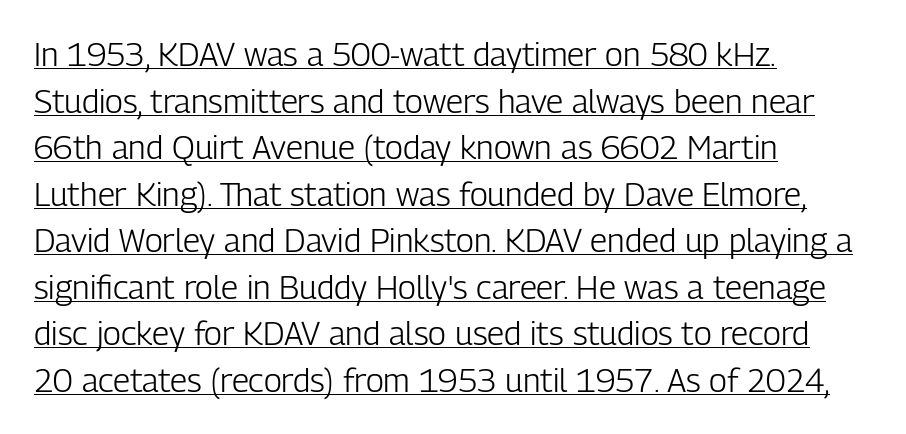
Q: Is the text bold? A: No.
Q: Is the text italic (slanted)? A: No, it is upright.
Q: Is the typeface a serif or a sans-serif typeface? A: Sans-serif.
Q: Is the text underlined? A: Yes.
Q: How is the paragraph aligned? A: Left-aligned.
Q: Is the spacing between letters normal or unusually wide? A: Normal.
Q: Is the spacing between lines tight, normal or loose? A: Normal.
Q: Width (condensed, normal, or wide)? A: Condensed.
Q: Stroke contrast? A: Low.
Q: x-height? A: Medium.
Q: Monospaced? A: No.
